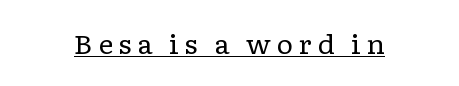
{"italic": "no", "bold": "no", "underline": "yes", "letter_spacing": "wide", "letter_spacing_em": 0.2, "glyph_px": 26}
